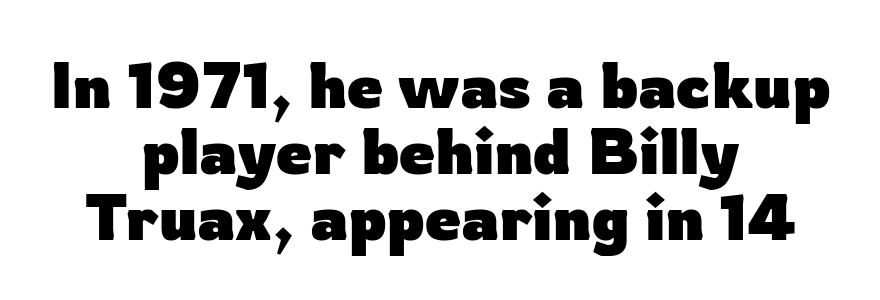
{"serif": "no", "italic": "no", "bold": "yes", "weight": "heavy", "width": "normal", "stroke_contrast": "low", "x_height": "medium", "monospaced": "no", "underline": "no", "align": "center", "line_spacing": "tight", "line_spacing_ratio": 1.03, "letter_spacing": "normal", "letter_spacing_em": 0.0, "glyph_px": 64}
